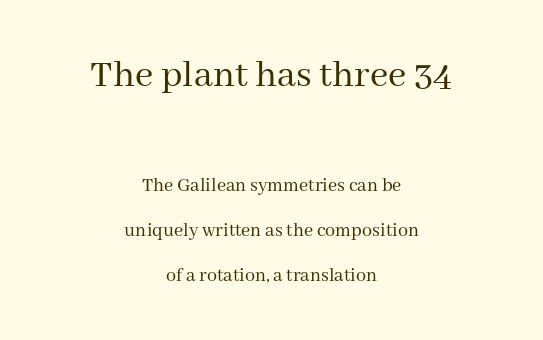
The image shows 40 px regular-weight serif type, upright; set centered, loose line spacing (2.25x), normal letter spacing, not underlined; the first (top) block is 2.0x larger; medium stroke contrast and a medium x-height.
